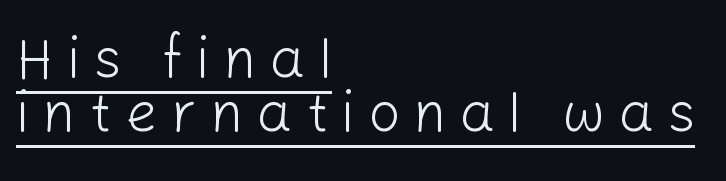
{"serif": "no", "italic": "no", "bold": "no", "weight": "light", "width": "normal", "stroke_contrast": "low", "x_height": "medium", "monospaced": "no", "underline": "yes", "align": "left", "line_spacing": "tight", "line_spacing_ratio": 0.97, "letter_spacing": "wide", "letter_spacing_em": 0.24, "glyph_px": 56}
